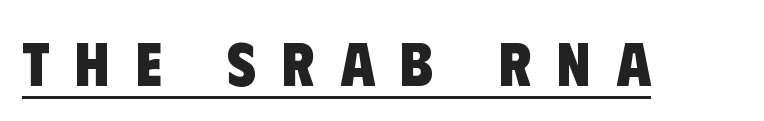
The image shows 62 px heavy, condensed sans-serif type; set unusually wide letter spacing (+0.41 em), underlined; low stroke contrast and a large x-height.
